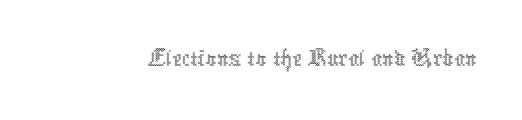
Anything drawn beneath the words? Only blank space. The letterforms sit at book weight or below. The letters sit at their default tracking, neither squeezed nor spread. Looks like regular typesetting: each glyph gets only the width it needs.
